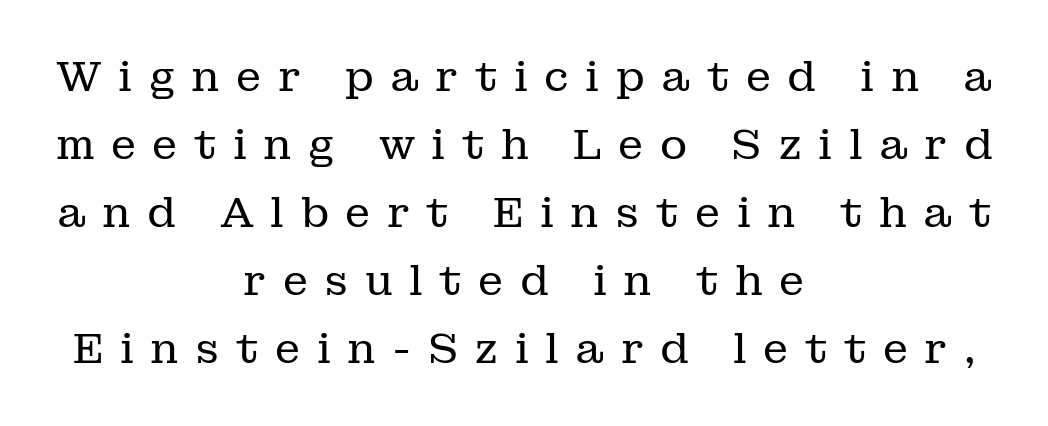
Q: Is the text bold? A: No.
Q: Is the text italic (slanted)? A: No, it is upright.
Q: Is the typeface a serif or a sans-serif typeface? A: Serif.
Q: Is the text underlined? A: No.
Q: How is the paragraph aligned? A: Centered.
Q: Is the spacing between letters normal or unusually wide? A: Unusually wide.
Q: Is the spacing between lines tight, normal or loose? A: Normal.
Q: Width (condensed, normal, or wide)? A: Normal.
Q: Stroke contrast? A: Low.
Q: x-height? A: Medium.
Q: Monospaced? A: No.
